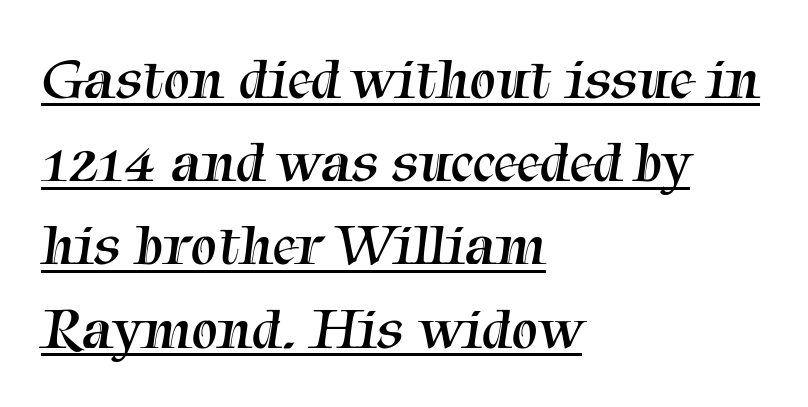
Summary of weight: not heavy and not bold. Whoever set this chose a conventional vertical rhythm. The letters advance in unequal steps, a hallmark of proportional type. Each line starts at the same left margin while the right side varies. Each line of the rendering has a horizontal stroke beneath the glyphs.
